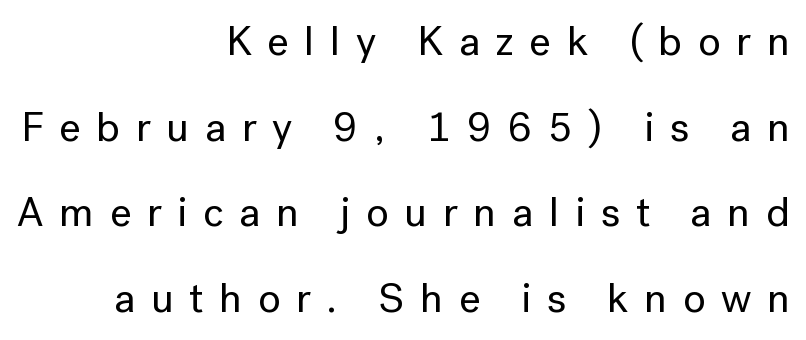
The image shows 42 px sans-serif type, upright; set right-aligned, loose line spacing (2.04x), unusually wide letter spacing (+0.37 em), not underlined; low stroke contrast and a medium x-height.
